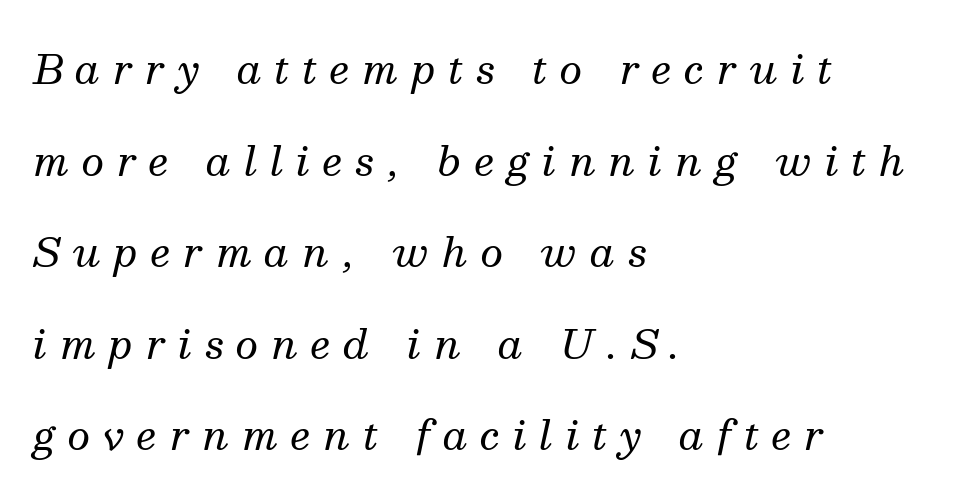
The image shows 40 px regular-weight serif type, italic (leaning right); set left-aligned, loose line spacing (2.29x), unusually wide letter spacing (+0.32 em), not underlined; medium stroke contrast and a medium x-height.
